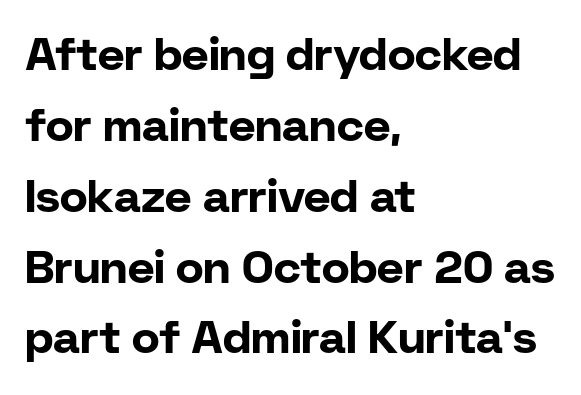
Q: Is the text bold? A: Yes.
Q: Is the text italic (slanted)? A: No, it is upright.
Q: Is the typeface a serif or a sans-serif typeface? A: Sans-serif.
Q: Is the text underlined? A: No.
Q: How is the paragraph aligned? A: Left-aligned.
Q: Is the spacing between letters normal or unusually wide? A: Normal.
Q: Is the spacing between lines tight, normal or loose? A: Normal.
Q: Width (condensed, normal, or wide)? A: Normal.
Q: Stroke contrast? A: Low.
Q: x-height? A: Medium.
Q: Monospaced? A: No.
